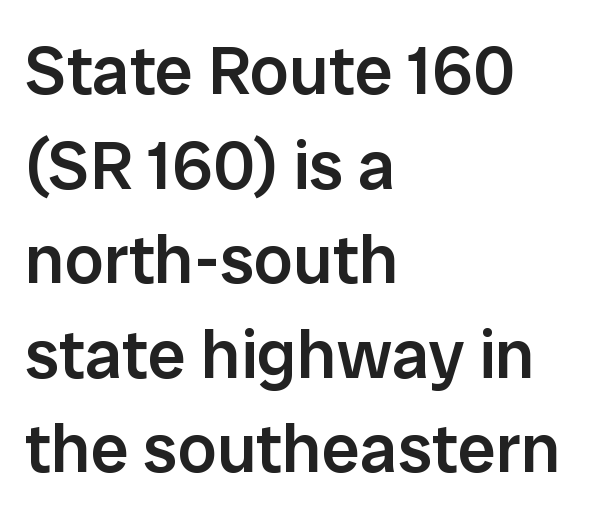
Q: Is the text bold? A: Semi-bold.
Q: Is the text italic (slanted)? A: No, it is upright.
Q: Is the typeface a serif or a sans-serif typeface? A: Sans-serif.
Q: Is the text underlined? A: No.
Q: How is the paragraph aligned? A: Left-aligned.
Q: Is the spacing between letters normal or unusually wide? A: Normal.
Q: Is the spacing between lines tight, normal or loose? A: Normal.
Q: Width (condensed, normal, or wide)? A: Normal.
Q: Stroke contrast? A: Low.
Q: x-height? A: Medium.
Q: Monospaced? A: No.
